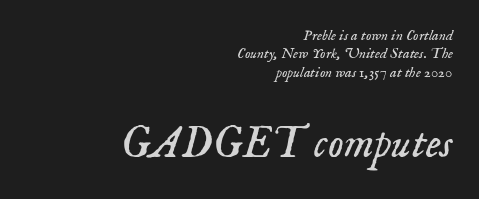
Q: Is the text bold? A: No.
Q: Is the text italic (slanted)? A: Yes, it leans right by about 18 degrees.
Q: Is the typeface a serif or a sans-serif typeface? A: Serif.
Q: Is the text underlined? A: No.
Q: How is the paragraph aligned? A: Right-aligned.
Q: Is the spacing between letters normal or unusually wide? A: Normal.
Q: Which block of text is set in a larger size, the first (top) or the second (bottom)? A: The second (bottom) one.
Q: Width (condensed, normal, or wide)? A: Normal.
Q: Stroke contrast? A: Low.
Q: x-height? A: Small.
Q: Monospaced? A: No.
